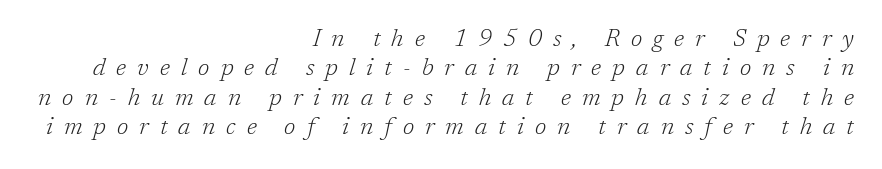
{"italic": "yes", "lean": "right", "slant_degrees": 17, "bold": "no", "underline": "no", "align": "right", "line_spacing_ratio": 1.22, "letter_spacing": "wide", "letter_spacing_em": 0.46, "glyph_px": 24}
